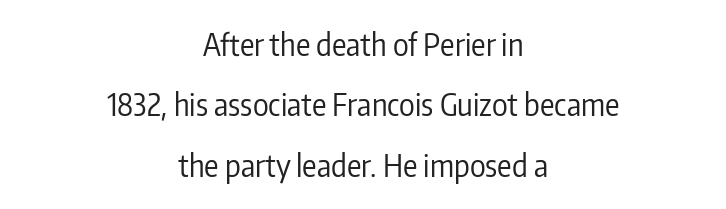
The image shows 30 px regular-weight, condensed sans-serif type, upright; set centered, loose line spacing (2.01x), normal letter spacing, not underlined; low stroke contrast and a medium x-height.
